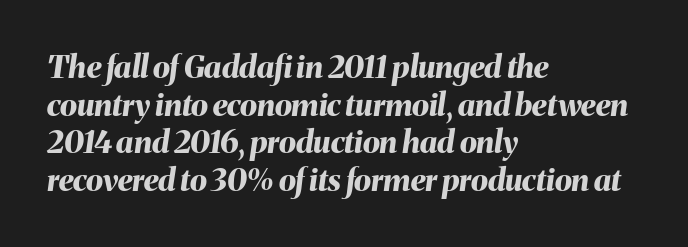
Q: Is the text bold? A: Yes.
Q: Is the text italic (slanted)? A: Yes, it leans right by about 8 degrees.
Q: Is the text underlined? A: No.
Q: How is the paragraph aligned? A: Left-aligned.
Q: Is the spacing between letters normal or unusually wide? A: Normal.
Q: Width (condensed, normal, or wide)? A: Normal.
Q: Stroke contrast? A: Medium.
Q: x-height? A: Medium.
Q: Monospaced? A: No.
